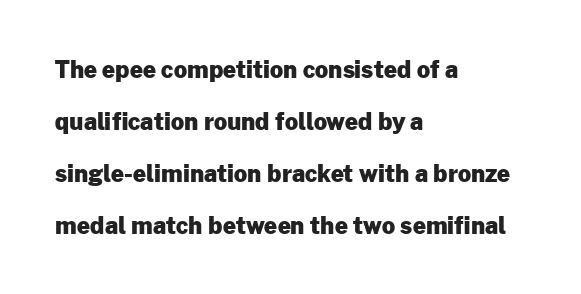
The image shows 23 px bold type, upright; set left-aligned, loose line spacing (2.26x), normal letter spacing, not underlined.
